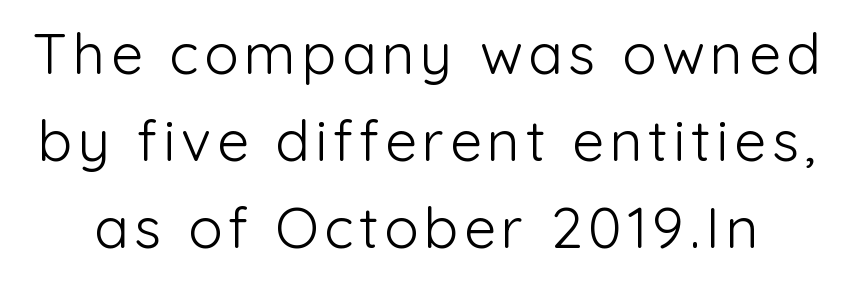
Italic? Not at all — the glyphs are vertical. Nope, no serifs anywhere on these letters. Letters rest on an invisible, unmarked baseline. The letterforms sit at book weight or below.
